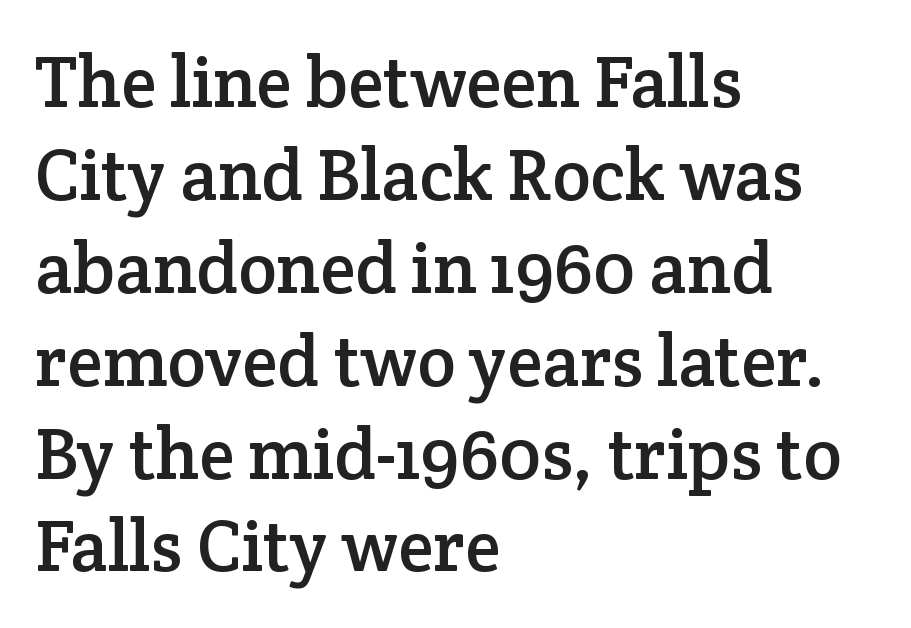
Character widths vary here, with narrow letters taking less room than wide ones. The rag falls on the right side of this text block. The typography opts for an upright posture over an oblique one. The lines sit at an ordinary, default distance from one another.
